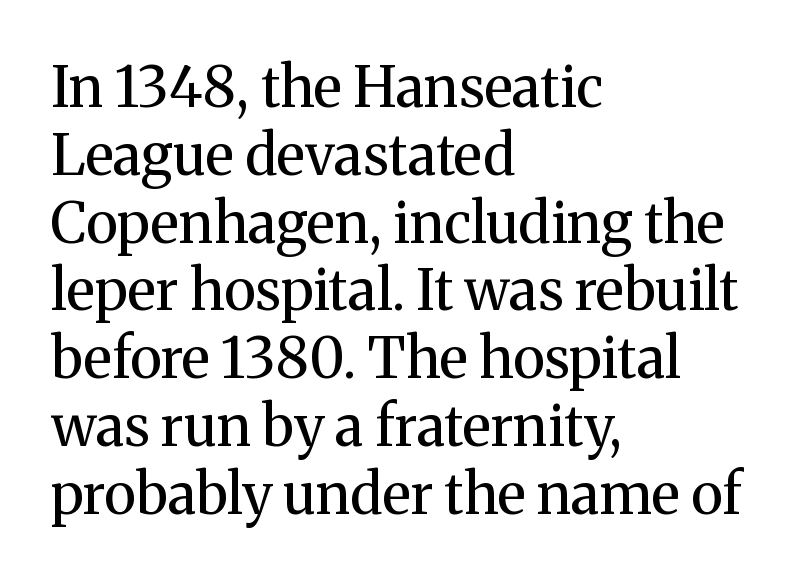
{"serif": "yes", "italic": "no", "bold": "no", "weight": "regular", "width": "normal", "stroke_contrast": "medium", "x_height": "medium", "monospaced": "no", "underline": "no", "align": "left", "line_spacing_ratio": 1.21, "letter_spacing": "normal", "letter_spacing_em": 0.0, "glyph_px": 56}
